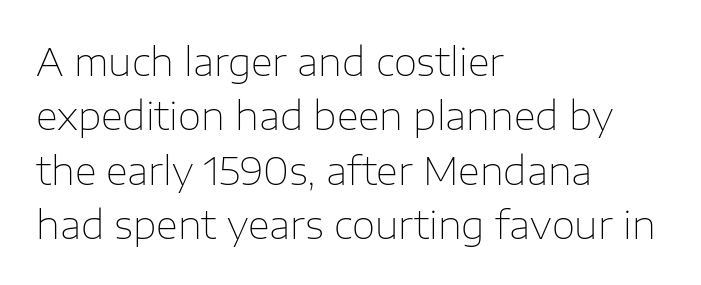
{"serif": "no", "italic": "no", "bold": "no", "weight": "thin", "width": "normal", "stroke_contrast": "low", "x_height": "medium", "monospaced": "no", "underline": "no", "align": "left", "line_spacing": "normal", "line_spacing_ratio": 1.43, "letter_spacing": "normal", "letter_spacing_em": 0.0, "glyph_px": 38}
